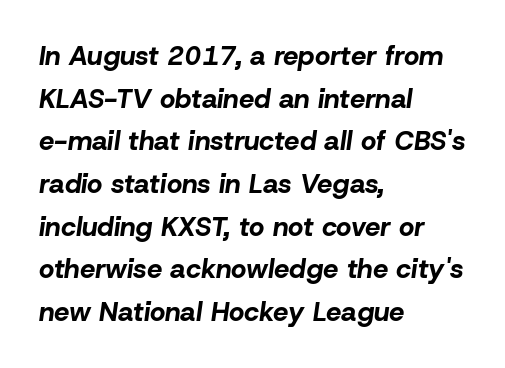
The image shows 27 px bold type, italic (leaning right); set left-aligned, normal line spacing (1.58x), normal letter spacing, not underlined.
